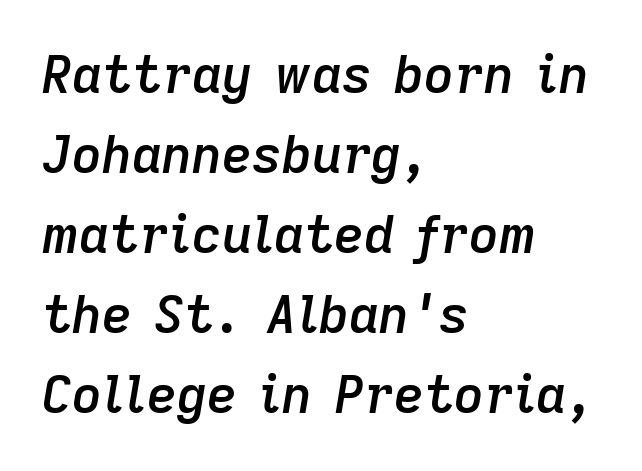
Compared with ordinary roman type, these characters are visibly tilted. All the whitespace from short lines collects on the right. Think of a printed novel: that variable character pitch is what you see here. There is no visible air inserted between adjacent glyphs. Each row of text sits above clean, open space. These lines sit exactly where default settings would place them.
